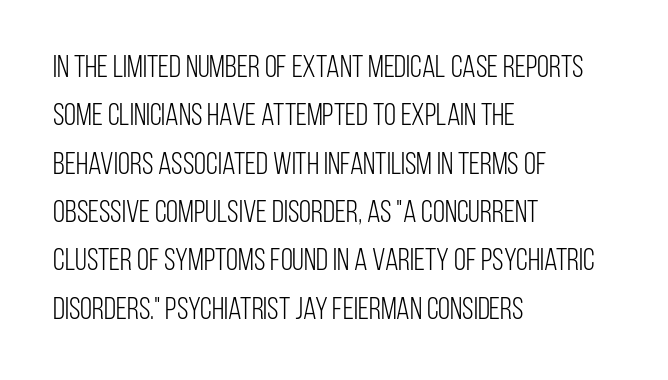
The gap between lines stays unmarked. This block has exactly the height ordinary leading produces. Is the letter spacing exaggerated? No — it looks like the ordinary default. The letters carry no serifs — their stems end cleanly without finishing strokes. Vertical strokes here are truly vertical.
